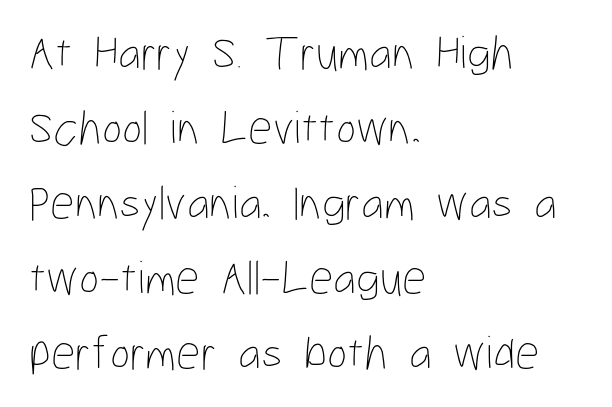
Notice how the passage keeps a crisp vertical edge on the left only. Do the letters lean? They stand straight. Each row of text sits above clean, open space. Interline gaps are of average width in this sample. The typesetting does not lean heavy: it is not bold. Letter spacing: default.
